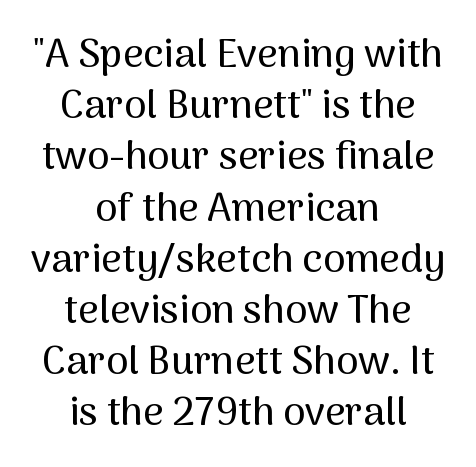
{"serif": "no", "italic": "no", "width": "normal", "stroke_contrast": "medium", "x_height": "medium", "monospaced": "no", "underline": "no", "align": "center", "line_spacing": "normal", "line_spacing_ratio": 1.28, "letter_spacing": "normal", "letter_spacing_em": 0.0, "glyph_px": 40}
